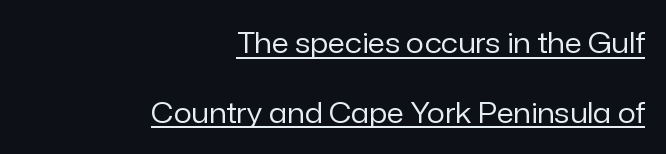
{"serif": "no", "italic": "no", "bold": "no", "weight": "regular", "width": "normal", "stroke_contrast": "low", "x_height": "medium", "monospaced": "no", "underline": "yes", "align": "right", "line_spacing": "loose", "line_spacing_ratio": 2.49, "letter_spacing": "normal", "letter_spacing_em": 0.0, "glyph_px": 28}
